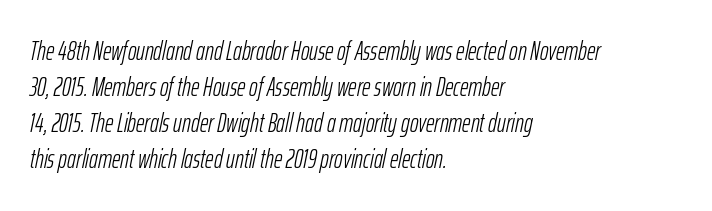
{"italic": "yes", "lean": "right", "slant_degrees": 12, "bold": "no", "underline": "no", "align": "left", "line_spacing": "normal", "line_spacing_ratio": 1.39, "letter_spacing": "normal", "letter_spacing_em": 0.0, "glyph_px": 26}
